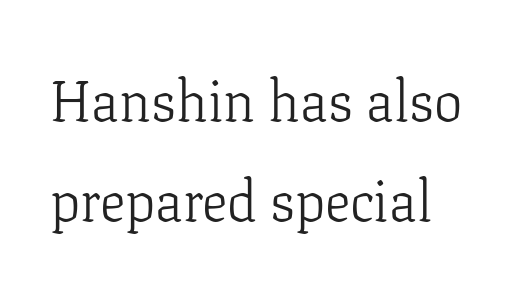
Q: Is the text bold? A: No.
Q: Is the text italic (slanted)? A: No, it is upright.
Q: Is the typeface a serif or a sans-serif typeface? A: Serif.
Q: Is the text underlined? A: No.
Q: Is the spacing between letters normal or unusually wide? A: Normal.
Q: Width (condensed, normal, or wide)? A: Normal.
Q: Stroke contrast? A: Low.
Q: x-height? A: Medium.
Q: Monospaced? A: No.
